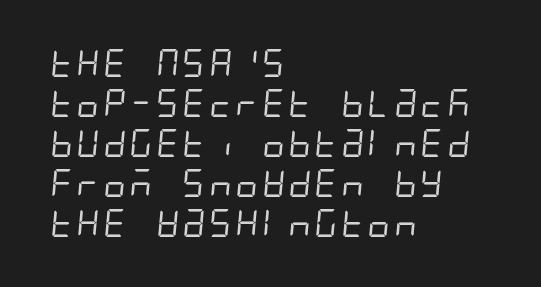
Q: Is the text bold? A: No.
Q: Is the typeface a serif or a sans-serif typeface? A: Sans-serif.
Q: Is the text underlined? A: No.
Q: How is the paragraph aligned? A: Left-aligned.
Q: Is the spacing between letters normal or unusually wide? A: Normal.
Q: Is the spacing between lines tight, normal or loose? A: Normal.
Q: Width (condensed, normal, or wide)? A: Condensed.
Q: Stroke contrast? A: Low.
Q: x-height? A: Large.
